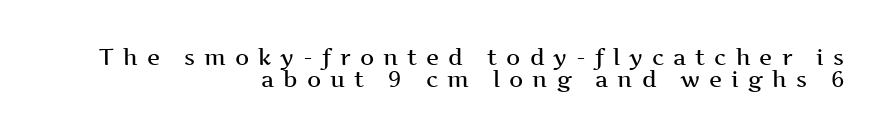
The image shows 22 px text type, upright; set right-aligned, tight line spacing (0.99x), unusually wide letter spacing (+0.41 em), not underlined.
